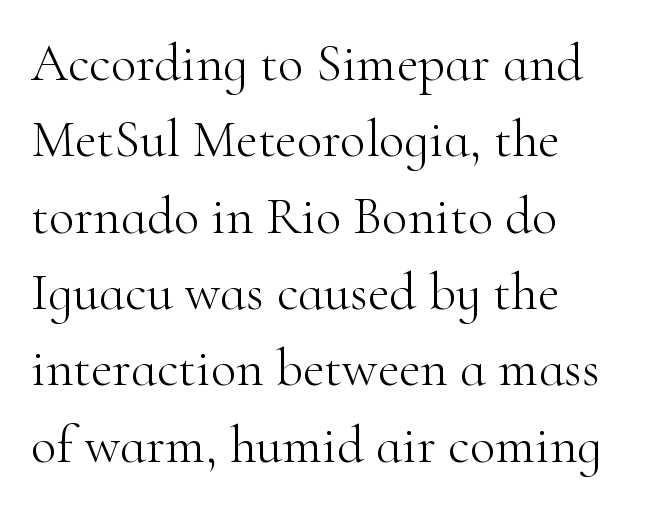
Unlike a clean sans, this face finishes its strokes with serifs. The words here are not underlined. The strokes are not fattened; the text isn't bold. Every character sits straight up, as roman type does. Think of a printed novel: that variable character pitch is what you see here.
